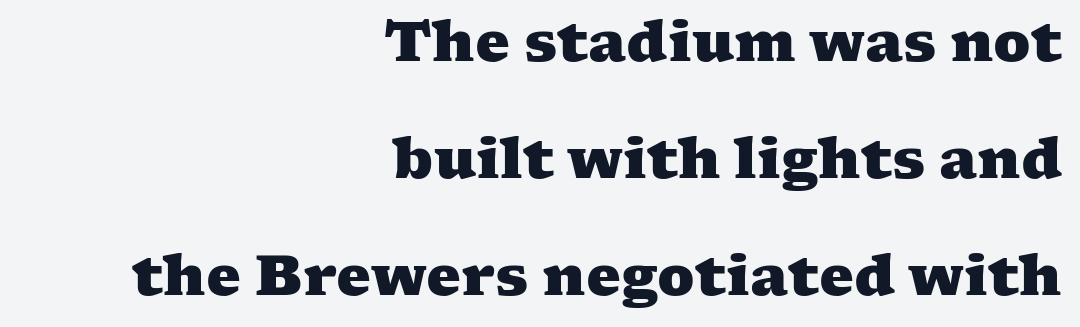
The image shows 55 px heavy, wide serif type; set right-aligned, loose line spacing (2.13x), normal letter spacing, not underlined; medium stroke contrast and a medium x-height.
